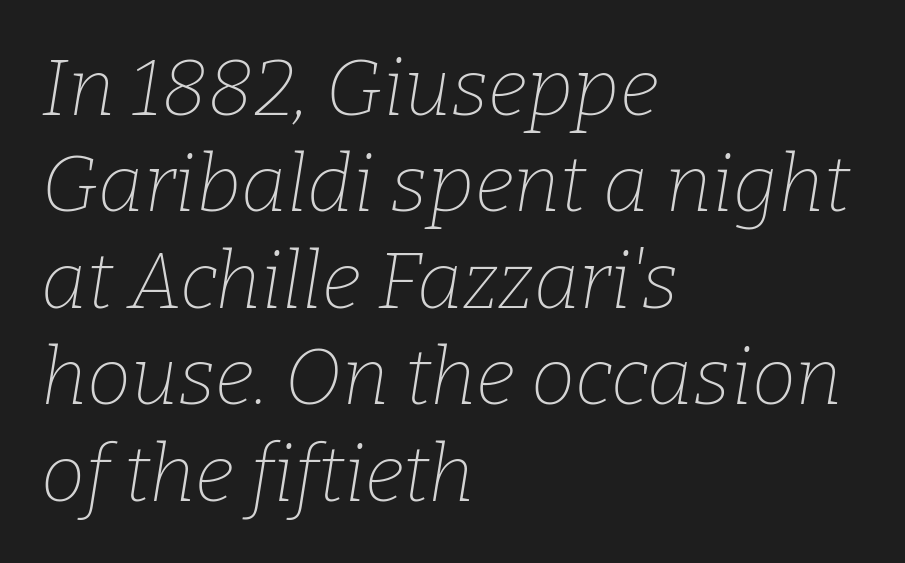
{"serif": "yes", "italic": "yes", "lean": "right", "slant_degrees": 9, "bold": "no", "weight": "thin", "width": "normal", "stroke_contrast": "low", "x_height": "medium", "monospaced": "no", "underline": "no", "align": "left", "line_spacing_ratio": 1.22, "letter_spacing": "normal", "letter_spacing_em": 0.0, "glyph_px": 79}
